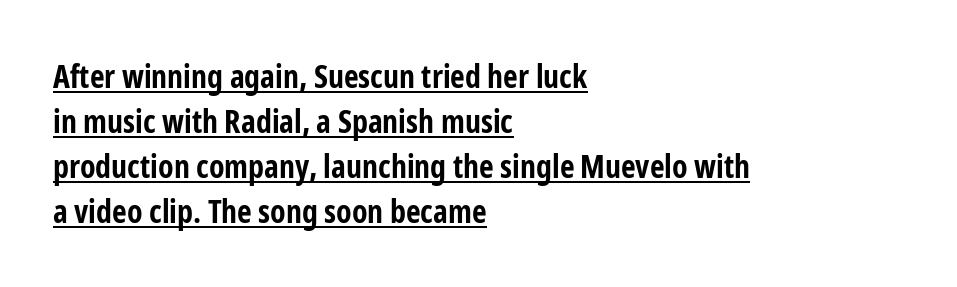
Q: Is the text bold? A: Yes.
Q: Is the text italic (slanted)? A: No, it is upright.
Q: Is the typeface a serif or a sans-serif typeface? A: Sans-serif.
Q: Is the text underlined? A: Yes.
Q: How is the paragraph aligned? A: Left-aligned.
Q: Is the spacing between letters normal or unusually wide? A: Normal.
Q: Is the spacing between lines tight, normal or loose? A: Normal.
Q: Width (condensed, normal, or wide)? A: Condensed.
Q: Stroke contrast? A: Low.
Q: x-height? A: Medium.
Q: Monospaced? A: No.
